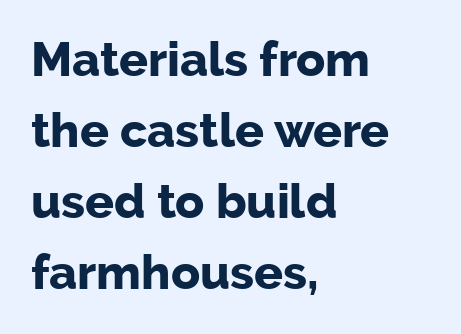
{"serif": "no", "italic": "no", "bold": "yes", "weight": "bold", "width": "normal", "stroke_contrast": "low", "x_height": "medium", "monospaced": "no", "underline": "no", "align": "left", "line_spacing": "normal", "line_spacing_ratio": 1.48, "letter_spacing": "normal", "letter_spacing_em": 0.0, "glyph_px": 48}
